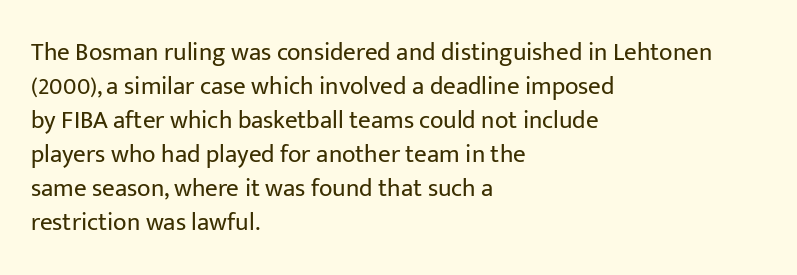
A normal amount of white space separates one row of letters from the next. Honestly, the letter spacing is just normal — you wouldn't notice it. The font's upright variant was chosen for this text. Is this a heavy cut? Hardly; it is regular or lighter. Caption: multi-line text, flush left, ragged right.
